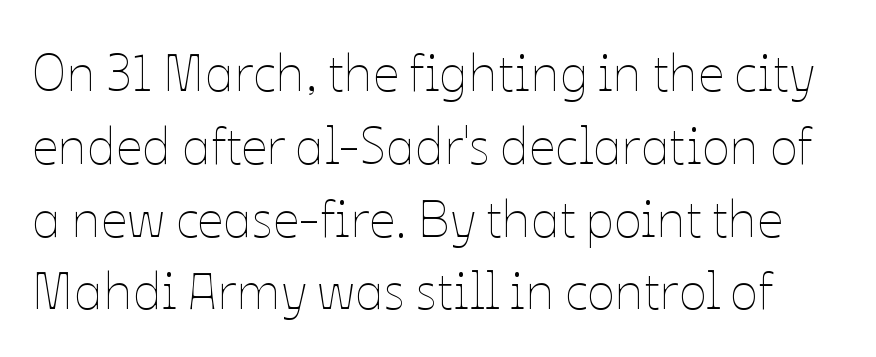
Each letter keeps its own natural width here, so spacing adapts to shape. Heaviness? Minimal to ordinary, like unemphasized prose. Italic? Not at all — the glyphs are vertical. No extra tracking has been applied to these lines. Line spacing here is normal. Quick note: underline off.
